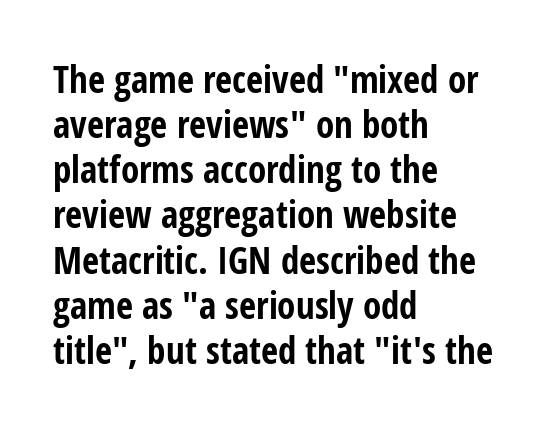
The image shows 37 px bold, condensed sans-serif type, upright; set left-aligned, line spacing 1.22x, normal letter spacing, not underlined; low stroke contrast and a medium x-height.
